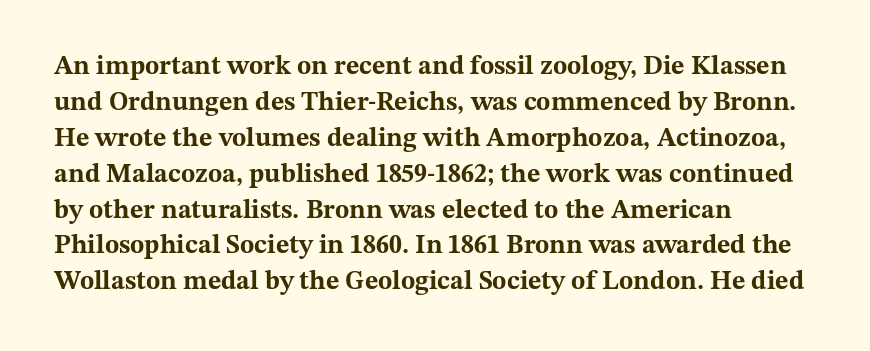
{"italic": "no", "bold": "yes", "underline": "no", "align": "left", "line_spacing": "normal", "line_spacing_ratio": 1.38, "letter_spacing": "normal", "letter_spacing_em": 0.0, "glyph_px": 26}
